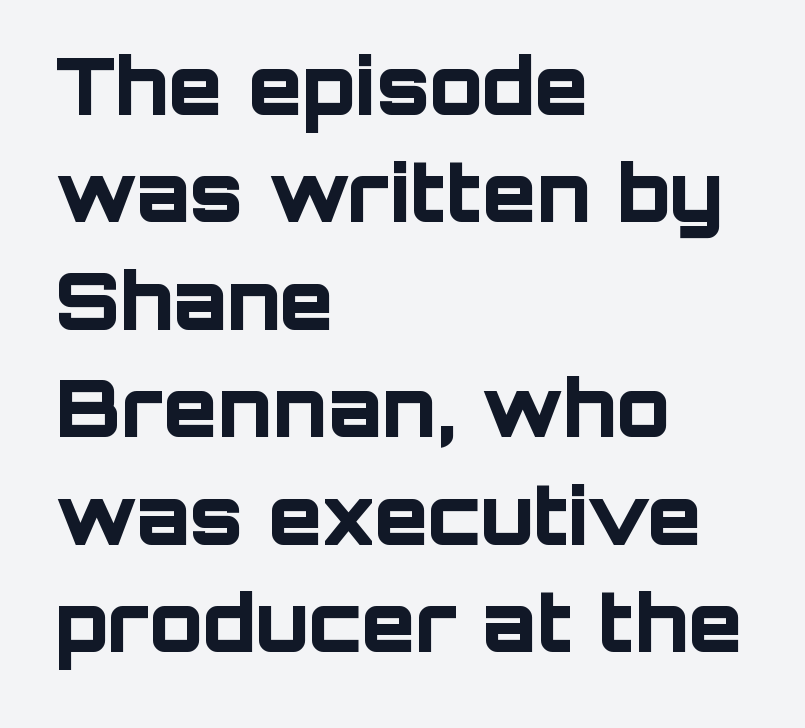
Q: Is the text bold? A: Yes.
Q: Is the text italic (slanted)? A: No, it is upright.
Q: Is the typeface a serif or a sans-serif typeface? A: Sans-serif.
Q: Is the text underlined? A: No.
Q: How is the paragraph aligned? A: Left-aligned.
Q: Is the spacing between letters normal or unusually wide? A: Normal.
Q: Is the spacing between lines tight, normal or loose? A: Normal.
Q: Width (condensed, normal, or wide)? A: Normal.
Q: Stroke contrast? A: Low.
Q: x-height? A: Large.
Q: Monospaced? A: No.
